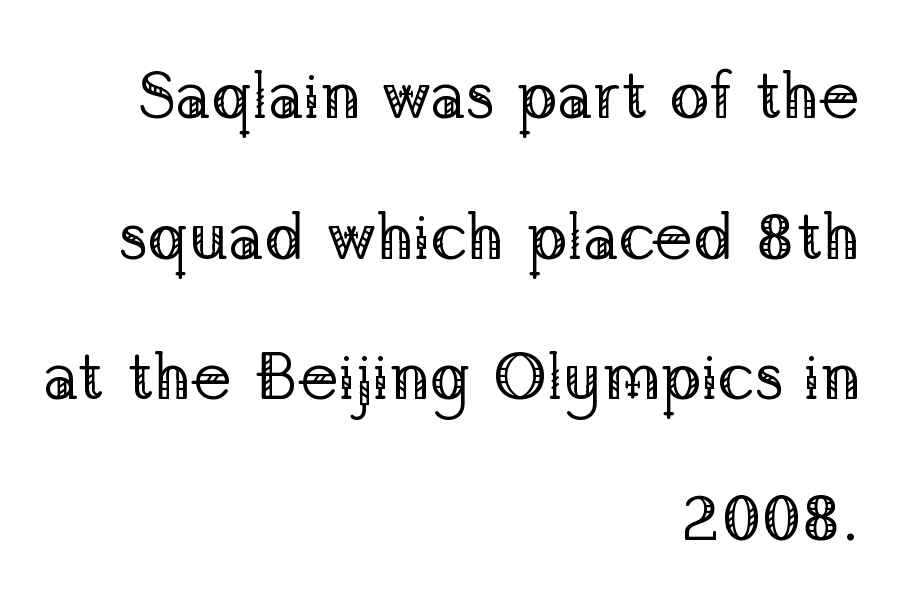
{"serif": "yes", "italic": "no", "bold": "no", "weight": "regular", "width": "normal", "stroke_contrast": "low", "x_height": "medium", "monospaced": "no", "underline": "no", "align": "right", "line_spacing": "loose", "line_spacing_ratio": 2.1, "letter_spacing": "normal", "letter_spacing_em": 0.0, "glyph_px": 67}
